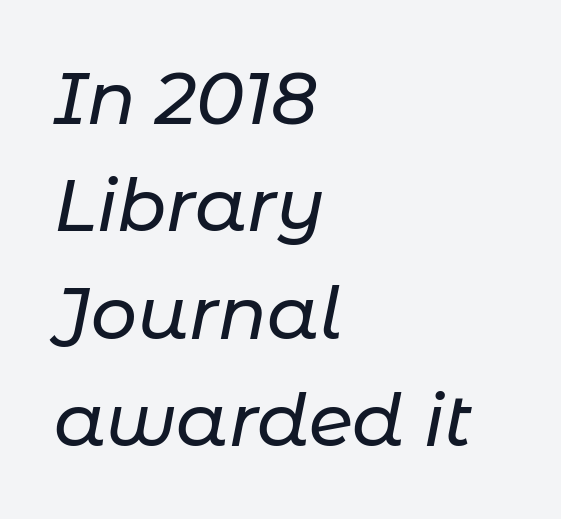
The image shows 72 px text type, italic (leaning right); set left-aligned, normal line spacing (1.49x), normal letter spacing, not underlined; low stroke contrast and a medium x-height.
